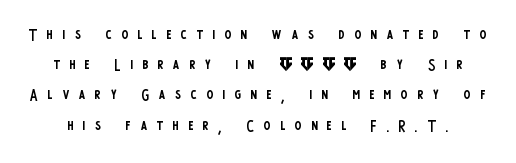
{"italic": "no", "bold": "no", "underline": "no", "line_spacing": "normal", "line_spacing_ratio": 1.51, "letter_spacing": "wide", "letter_spacing_em": 0.48, "glyph_px": 20}
